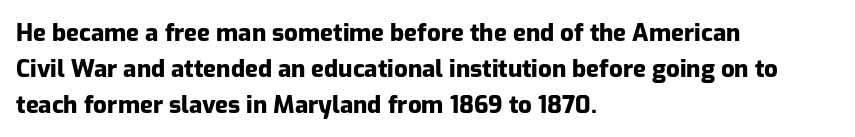
Italic: no, the glyphs are upright roman. Reading down the column, the eye jumps a familiar distance to each next line. Each row of text sits above clean, open space. Chunky letters — that's bold for sure.
